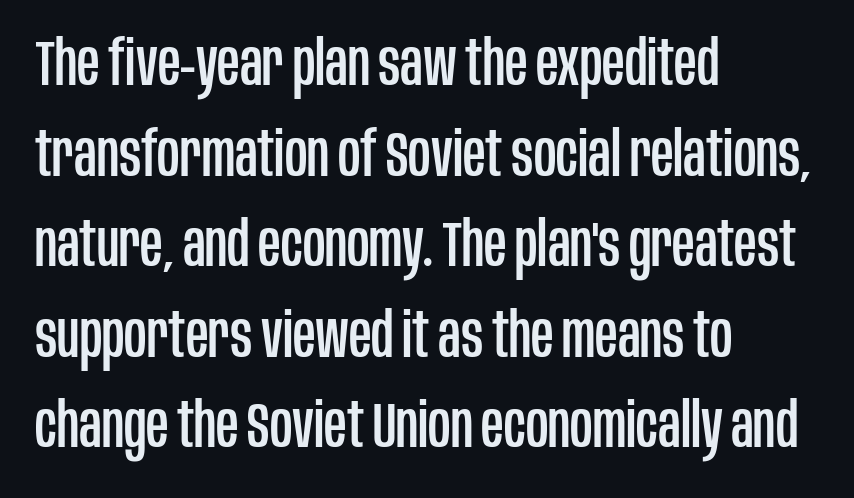
The image shows 62 px condensed sans-serif type, upright; set left-aligned, normal line spacing (1.46x), normal letter spacing, not underlined; low stroke contrast and a large x-height.
